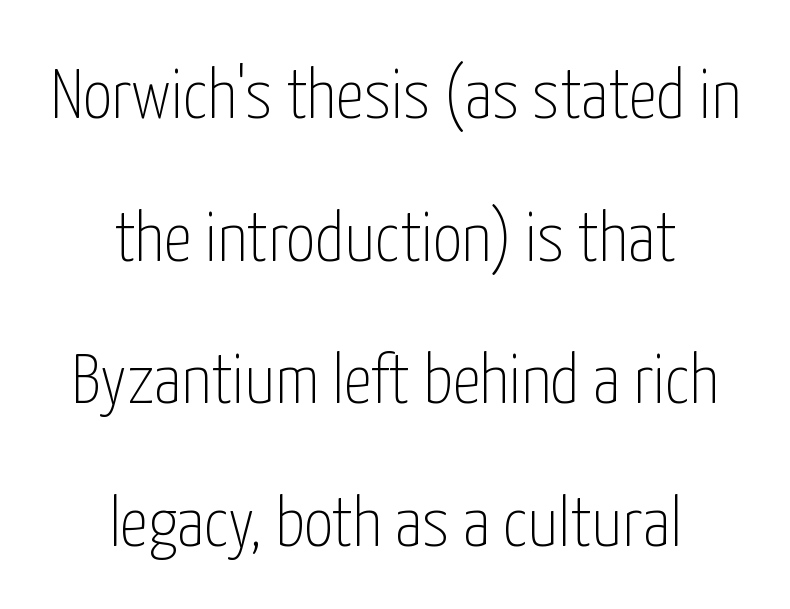
{"serif": "no", "italic": "no", "bold": "no", "weight": "thin", "width": "condensed", "stroke_contrast": "low", "x_height": "medium", "monospaced": "no", "underline": "no", "align": "center", "line_spacing": "loose", "line_spacing_ratio": 2.01, "letter_spacing": "normal", "letter_spacing_em": 0.0, "glyph_px": 71}
